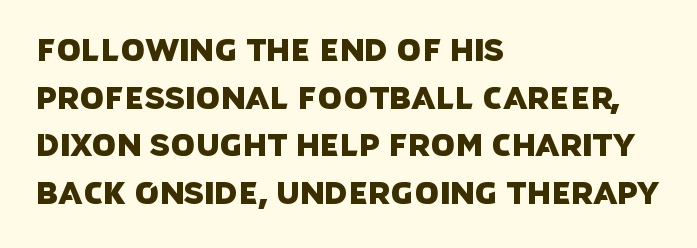
{"serif": "no", "width": "normal", "stroke_contrast": "low", "x_height": "large", "monospaced": "no", "underline": "no", "align": "left", "line_spacing": "normal", "line_spacing_ratio": 1.54, "letter_spacing": "normal", "letter_spacing_em": 0.0, "glyph_px": 31}
